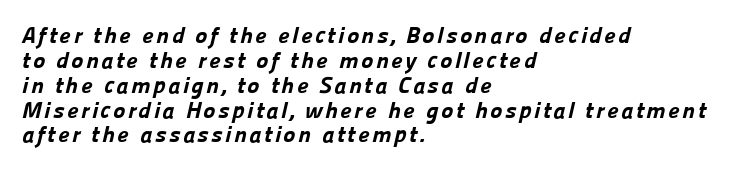
Q: Is the text bold? A: Yes.
Q: Is the text underlined? A: No.
Q: How is the paragraph aligned? A: Left-aligned.
Q: Is the spacing between lines tight, normal or loose? A: Tight.
